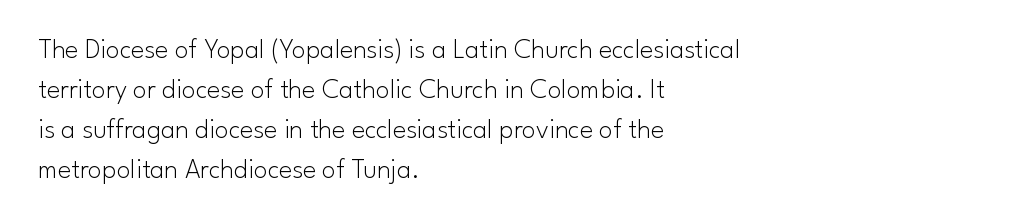
Observe the ordinary spacing: letters are neighbours, not strangers. This is the regular roman posture of the typeface. The letterforms sit at book weight or below. Descenders are the only things crossing below the line. Looks like regular typesetting: each glyph gets only the width it needs.
